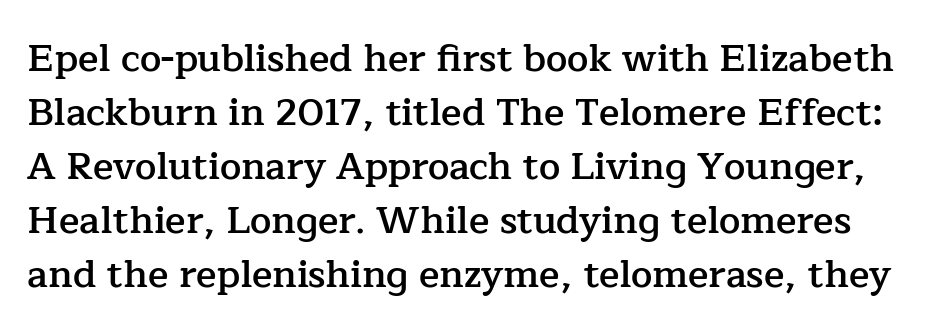
This block has exactly the height ordinary leading produces. Semibold letterforms, between regular and bold. The line texture is even and compact thanks to regular tracking. Just letters on the line, the space beneath them empty. The specimen reads as upright at a glance.
